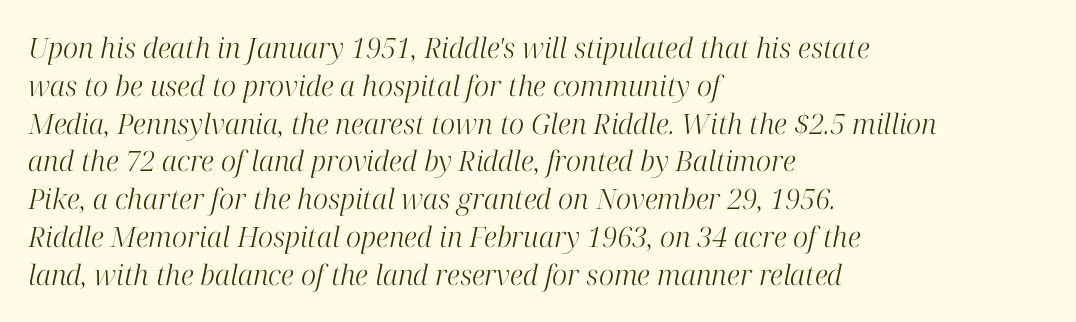
The image shows 28 px light serif type, italic (leaning right); set left-aligned, normal line spacing (1.35x), normal letter spacing, not underlined; high stroke contrast and a medium x-height.
